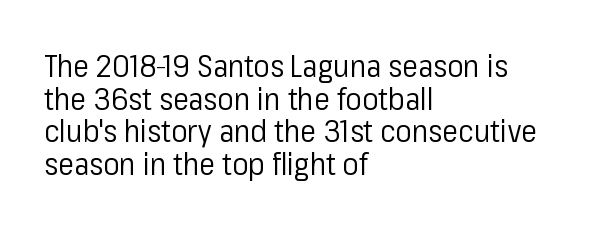
{"serif": "no", "italic": "no", "bold": "no", "weight": "regular", "width": "normal", "stroke_contrast": "low", "x_height": "medium", "monospaced": "no", "underline": "no", "align": "left", "line_spacing": "tight", "line_spacing_ratio": 1.09, "letter_spacing": "normal", "letter_spacing_em": 0.0, "glyph_px": 30}
